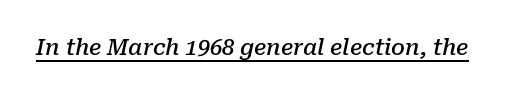
Q: Is the text bold? A: Semi-bold.
Q: Is the text italic (slanted)? A: Yes, it leans right by about 10 degrees.
Q: Is the text underlined? A: Yes.
Q: Is the spacing between letters normal or unusually wide? A: Normal.
